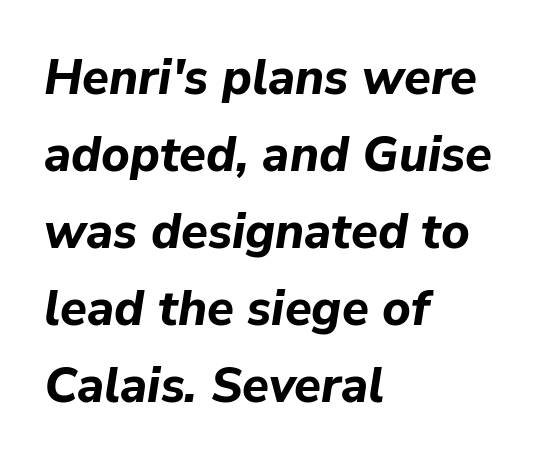
{"italic": "yes", "lean": "right", "slant_degrees": 9, "bold": "yes", "weight": "bold", "width": "normal", "stroke_contrast": "low", "x_height": "medium", "monospaced": "no", "underline": "no", "align": "left", "line_spacing": "normal", "line_spacing_ratio": 1.57, "letter_spacing": "normal", "letter_spacing_em": 0.0, "glyph_px": 49}
